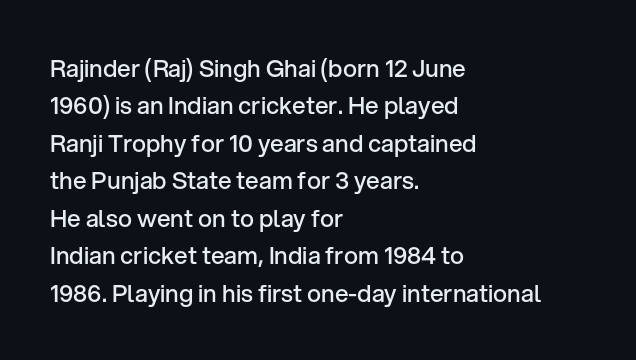
{"italic": "no", "bold": "semi", "underline": "no", "align": "left", "line_spacing": "normal", "line_spacing_ratio": 1.56, "letter_spacing": "normal", "letter_spacing_em": 0.0, "glyph_px": 24}
